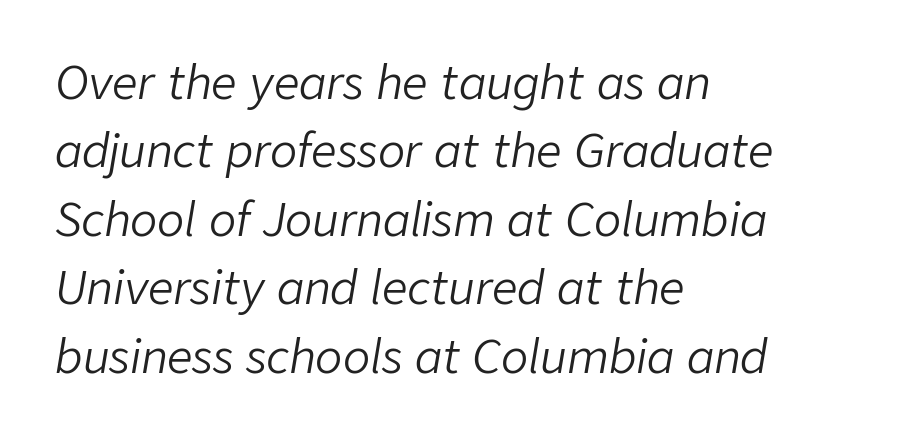
The image shows 45 px light type, italic (leaning right); set left-aligned, normal line spacing (1.52x), normal letter spacing, not underlined; low stroke contrast and a medium x-height.
